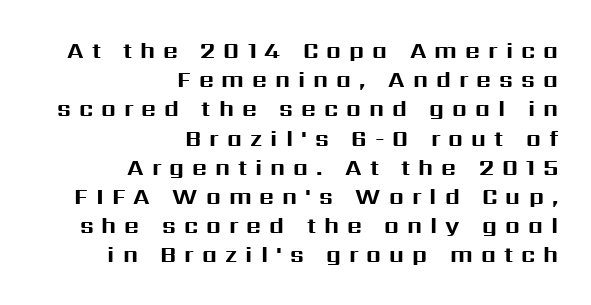
{"italic": "no", "bold": "yes", "underline": "no", "align": "right", "line_spacing": "normal", "line_spacing_ratio": 1.27, "letter_spacing": "wide", "letter_spacing_em": 0.35, "glyph_px": 23}
